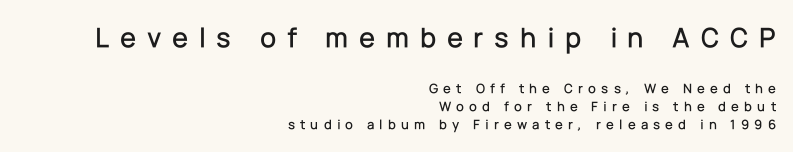
Q: Is the text italic (slanted)? A: No, it is upright.
Q: Is the typeface a serif or a sans-serif typeface? A: Sans-serif.
Q: Is the text underlined? A: No.
Q: How is the paragraph aligned? A: Right-aligned.
Q: Is the spacing between letters normal or unusually wide? A: Unusually wide.
Q: Is the spacing between lines tight, normal or loose? A: Normal.
Q: Which block of text is set in a larger size, the first (top) or the second (bottom)? A: The first (top) one.
Q: Width (condensed, normal, or wide)? A: Normal.
Q: Stroke contrast? A: Low.
Q: x-height? A: Medium.
Q: Monospaced? A: No.
